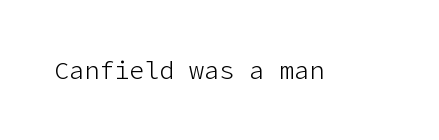
The image shows 25 px text type, upright; set normal letter spacing, not underlined.
